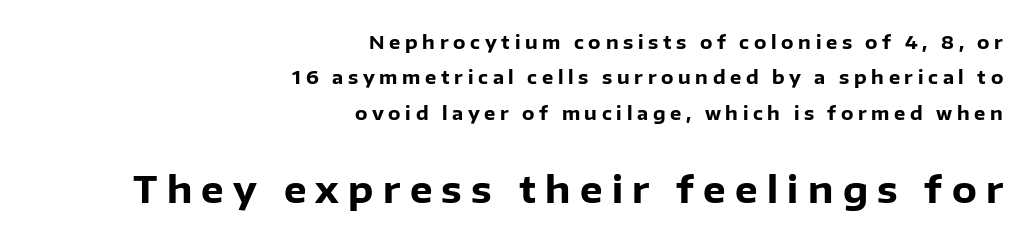
The image shows 36 px heavy sans-serif type, upright; set right-aligned, loose line spacing (1.96x), unusually wide letter spacing (+0.26 em), not underlined; the second (bottom) block is 2.0x larger; low stroke contrast and a medium x-height.
